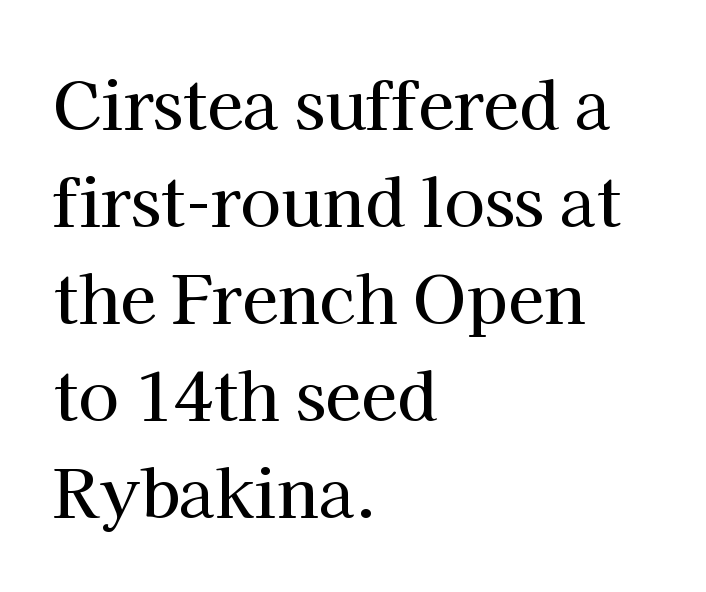
Q: Is the text italic (slanted)? A: No, it is upright.
Q: Is the typeface a serif or a sans-serif typeface? A: Serif.
Q: Is the text underlined? A: No.
Q: How is the paragraph aligned? A: Left-aligned.
Q: Is the spacing between letters normal or unusually wide? A: Normal.
Q: Is the spacing between lines tight, normal or loose? A: Normal.
Q: Width (condensed, normal, or wide)? A: Normal.
Q: Stroke contrast? A: High.
Q: x-height? A: Medium.
Q: Monospaced? A: No.
